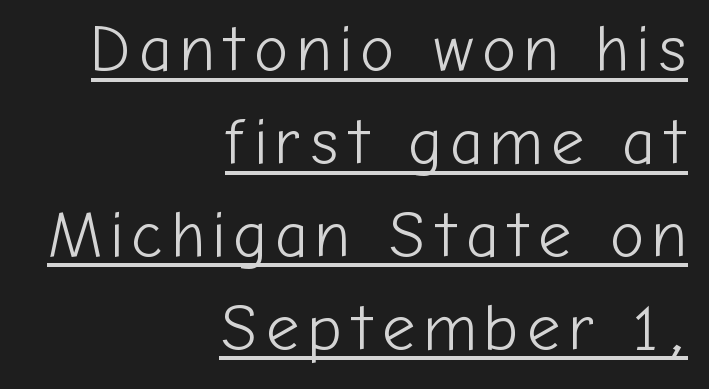
The image shows 65 px light sans-serif type, upright; set right-aligned, normal line spacing (1.43x), underlined; low stroke contrast and a medium x-height.
